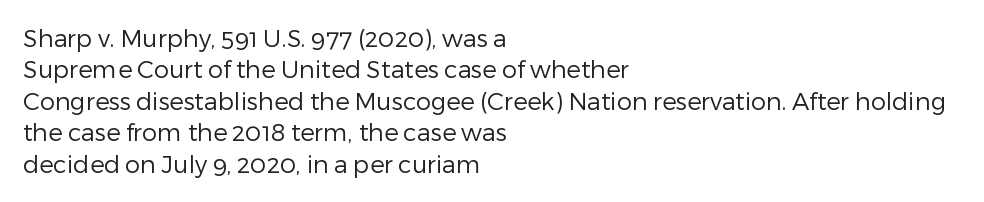
Q: Is the text bold? A: No.
Q: Is the text italic (slanted)? A: No, it is upright.
Q: Is the text underlined? A: No.
Q: How is the paragraph aligned? A: Left-aligned.
Q: Is the spacing between letters normal or unusually wide? A: Normal.
Q: Is the spacing between lines tight, normal or loose? A: Normal.
